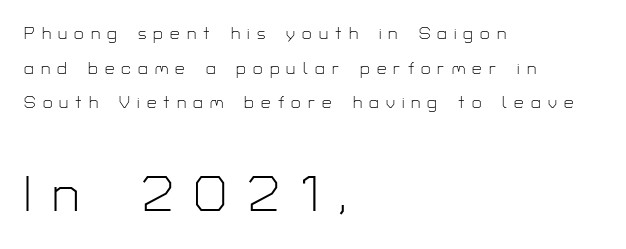
The image shows 50 px light sans-serif type, upright; set left-aligned, loose line spacing (2.04x), unusually wide letter spacing (+0.42 em), not underlined; the second (bottom) block is 2.94x larger; low stroke contrast and a medium x-height.
